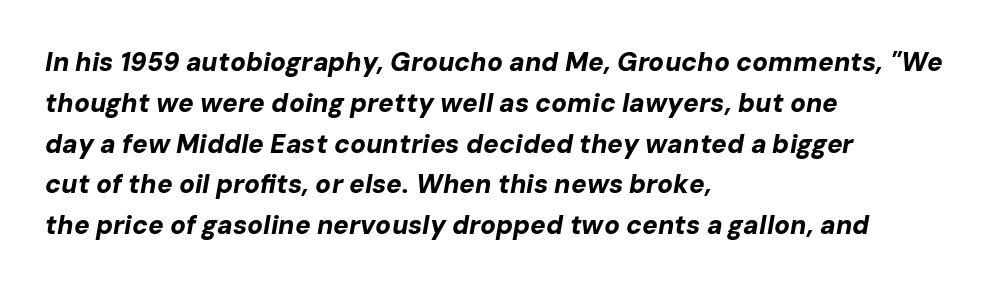
Does the lettering tilt? It does — this is italic. The text block is weighted toward the left margin, trailing off unevenly rightward. Each word holds together tightly as a unit, with standard inter-letter gaps. The designer left line spacing at the default. The strokes are fattened all the way to bold. Glance below the letters and you will spot only blank space.
